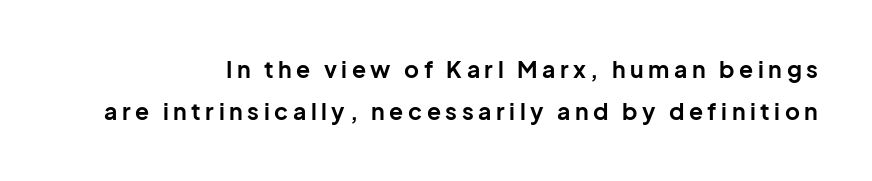
It's the straight-up-and-down kind of type. The string is rendered with underlining switched off. The strokes are fattened all the way to bold. Spacing between characters has been opened up far beyond the box default.
